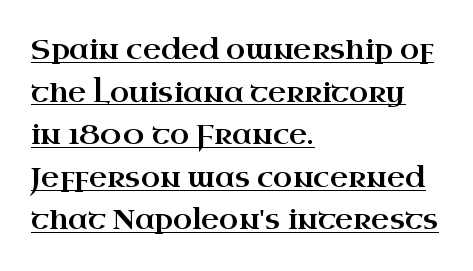
The image shows 28 px wide serif type, upright; set left-aligned, normal line spacing (1.52x), normal letter spacing, underlined; high stroke contrast and a small x-height.
